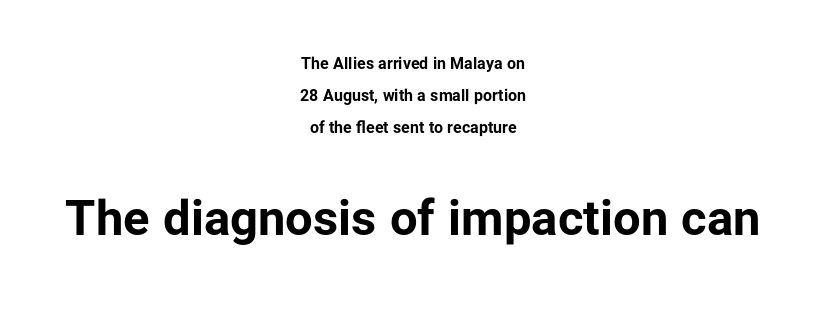
Plenty of ink on the page — the face is bold. A great deal of white space separates one row of letters from the next. The gaps between neighbouring characters are ordinary and unremarkable. A typesetter would label this face a sans.
